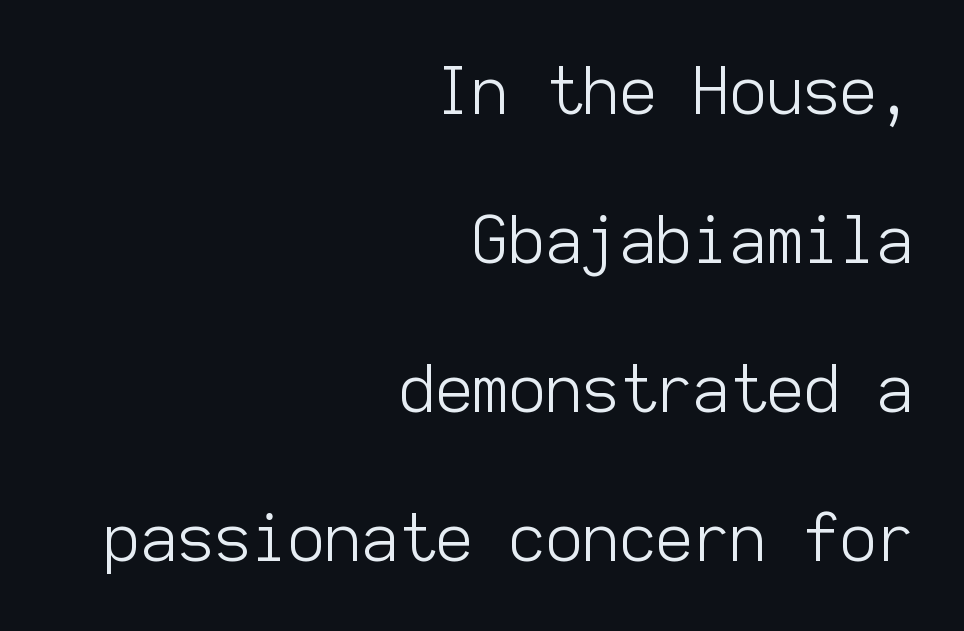
The image shows 64 px light sans-serif type, upright, monospaced; set right-aligned, loose line spacing (2.33x), normal letter spacing, not underlined; low stroke contrast and a medium x-height.
